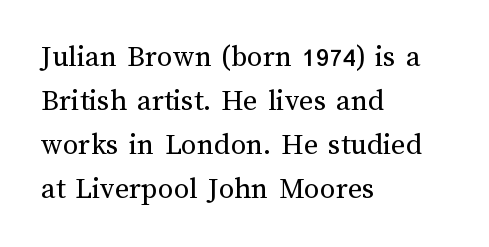
The image shows 31 px regular-weight type, upright; set left-aligned, normal line spacing (1.42x), normal letter spacing, not underlined; medium stroke contrast and a medium x-height.
